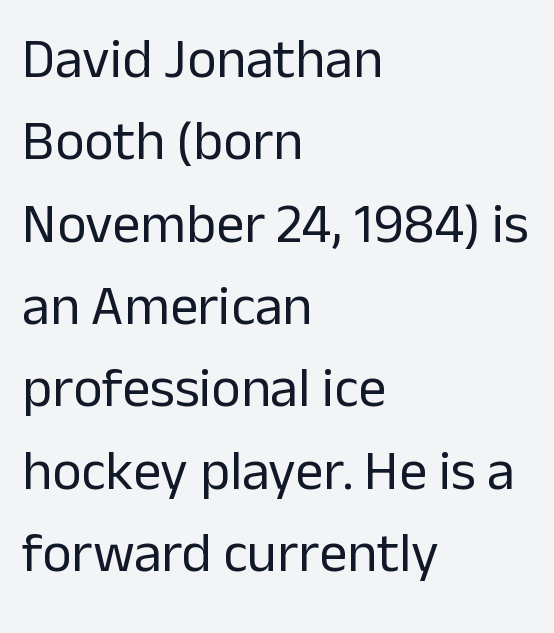
The image shows 56 px regular-weight sans-serif type, upright; set left-aligned, normal line spacing (1.47x), normal letter spacing, not underlined; low stroke contrast and a medium x-height.
